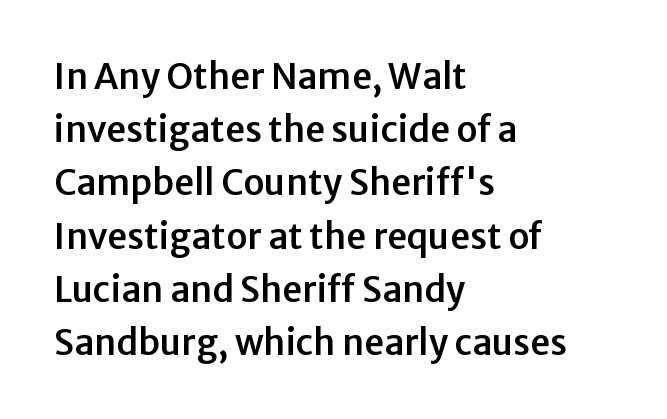
Successive baselines arrive at the customary interval. Stroke terminals: plain, sans-serif. Proportional: the letters do not fall into vertical columns. The line texture is even and compact thanks to regular tracking.
